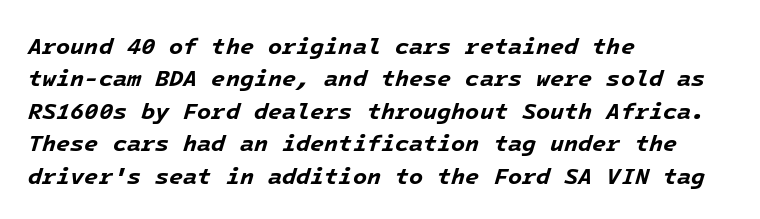
The passage shown is not underscored anywhere. Regular leading. There's an unmistakable incline to the writing here. The passage shown has conventional tracking throughout.
